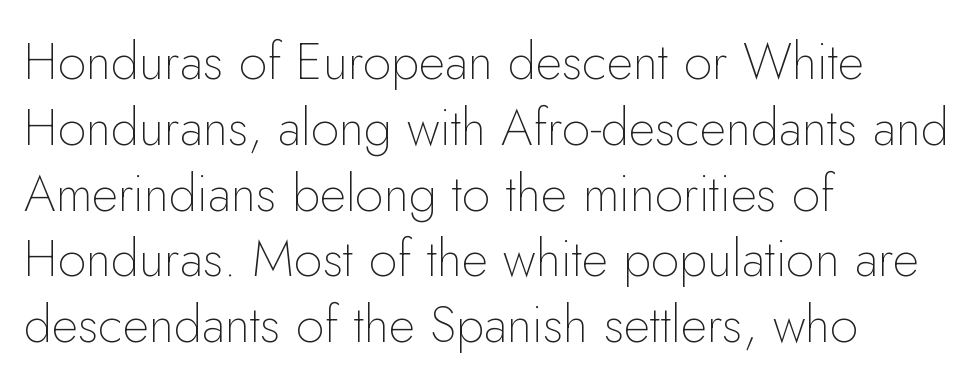
The image shows 51 px thin sans-serif type, upright; set left-aligned, normal line spacing (1.29x), normal letter spacing, not underlined; low stroke contrast and a small x-height.
